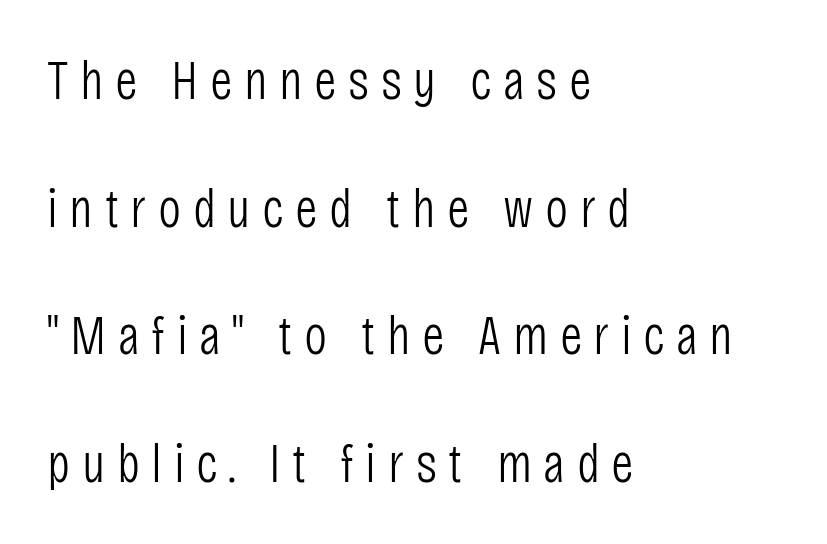
Q: Is the text bold? A: No.
Q: Is the text italic (slanted)? A: No, it is upright.
Q: Is the typeface a serif or a sans-serif typeface? A: Sans-serif.
Q: Is the text underlined? A: No.
Q: How is the paragraph aligned? A: Left-aligned.
Q: Is the spacing between letters normal or unusually wide? A: Unusually wide.
Q: Is the spacing between lines tight, normal or loose? A: Loose.
Q: Width (condensed, normal, or wide)? A: Condensed.
Q: Stroke contrast? A: Low.
Q: x-height? A: Large.
Q: Monospaced? A: No.
